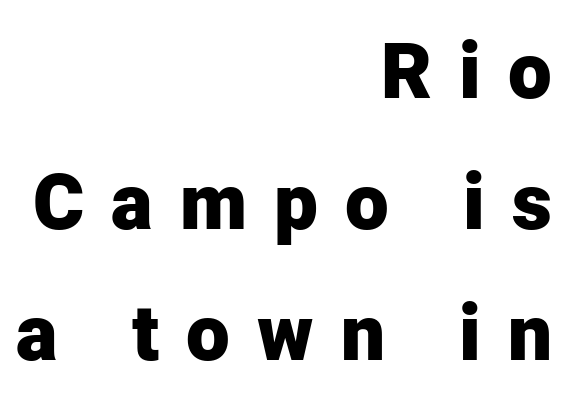
The image shows 78 px heavy sans-serif type, upright; set right-aligned, normal line spacing (1.68x), unusually wide letter spacing (+0.35 em), not underlined; low stroke contrast and a medium x-height.
